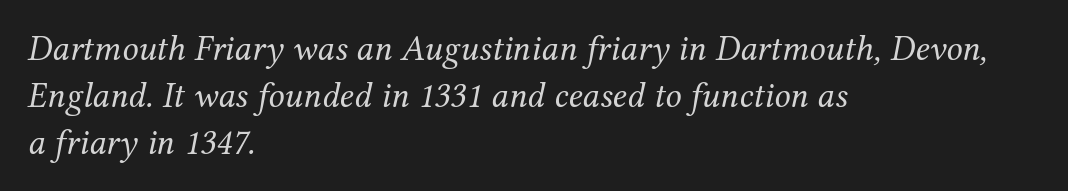
Q: Is the text bold? A: No.
Q: Is the text italic (slanted)? A: Yes, it leans right by about 12 degrees.
Q: Is the typeface a serif or a sans-serif typeface? A: Serif.
Q: Is the text underlined? A: No.
Q: How is the paragraph aligned? A: Left-aligned.
Q: Is the spacing between letters normal or unusually wide? A: Normal.
Q: Is the spacing between lines tight, normal or loose? A: Normal.
Q: Width (condensed, normal, or wide)? A: Normal.
Q: Stroke contrast? A: Medium.
Q: x-height? A: Medium.
Q: Monospaced? A: No.
